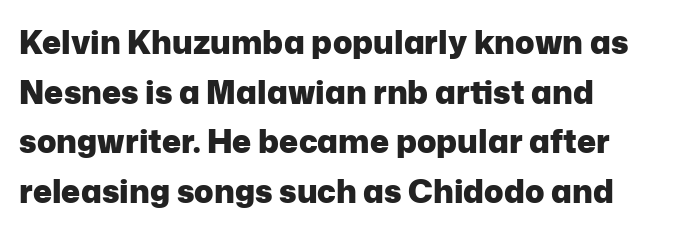
{"serif": "no", "italic": "no", "bold": "yes", "weight": "heavy", "width": "normal", "stroke_contrast": "low", "x_height": "medium", "monospaced": "no", "underline": "no", "line_spacing": "normal", "line_spacing_ratio": 1.55, "letter_spacing": "normal", "letter_spacing_em": 0.0, "glyph_px": 32}
